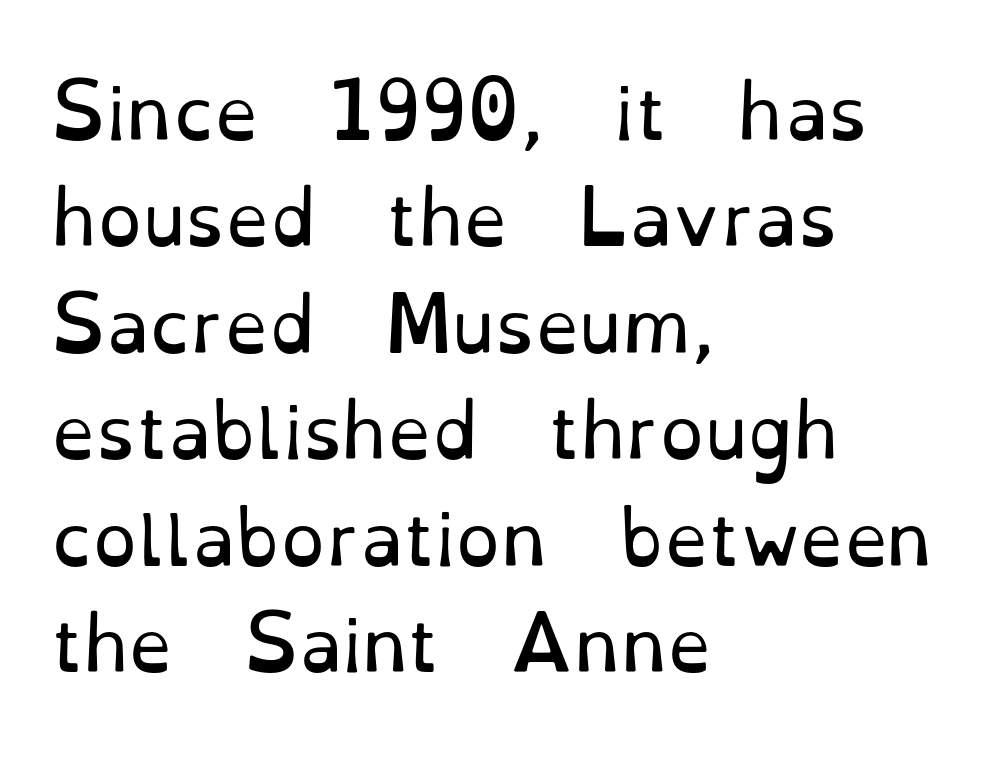
The image shows 71 px regular-weight type, upright; set left-aligned, normal line spacing (1.5x), normal letter spacing, not underlined; low stroke contrast and a small x-height.
